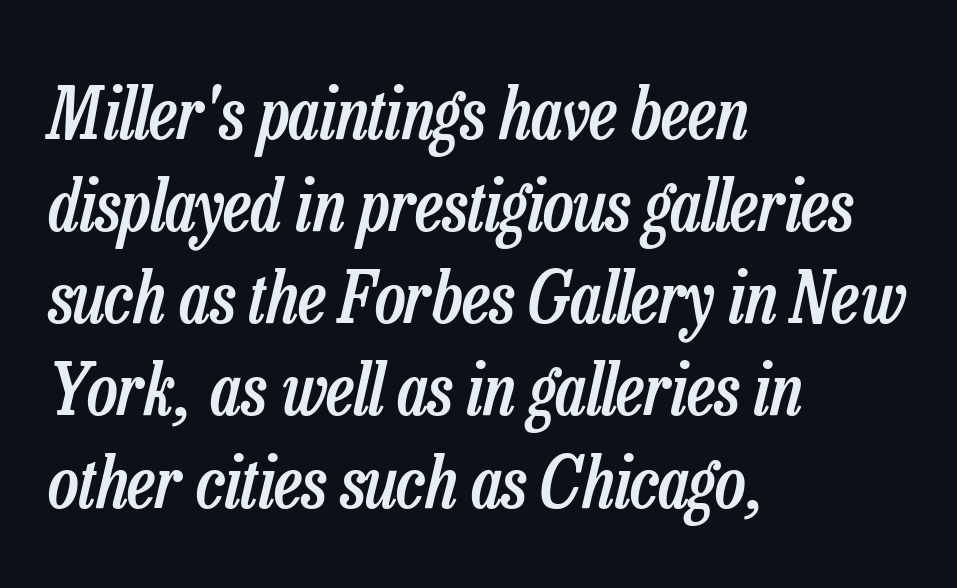
Teacher's note: observe the even left margin — that is flush-left alignment. Compared with typical body copy, the letter spacing here is the same. Is the type slanted? Yes — the strokes lean at a clear angle. How would I describe the line gaps? Plain and ordinary. Varying glyph widths throughout — classic text-font behaviour. Decoration check: the copy has no underline.
